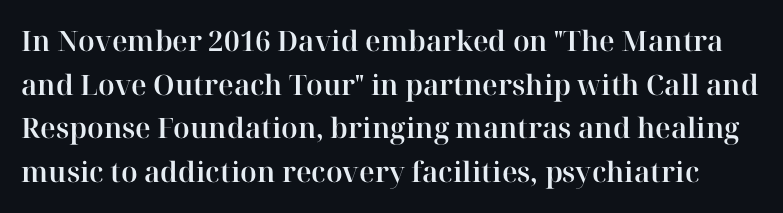
The image shows 28 px serif type, upright; set normal line spacing (1.56x), normal letter spacing, not underlined; high stroke contrast and a medium x-height.
